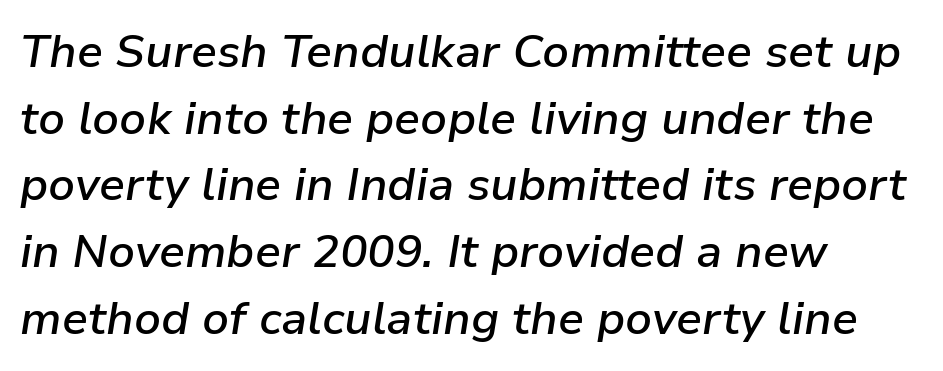
Q: Is the text bold? A: Semi-bold.
Q: Is the text italic (slanted)? A: Yes, it leans right by about 9 degrees.
Q: Is the text underlined? A: No.
Q: How is the paragraph aligned? A: Left-aligned.
Q: Is the spacing between letters normal or unusually wide? A: Normal.
Q: Is the spacing between lines tight, normal or loose? A: Normal.
Q: Width (condensed, normal, or wide)? A: Normal.
Q: Stroke contrast? A: Low.
Q: x-height? A: Medium.
Q: Monospaced? A: No.
